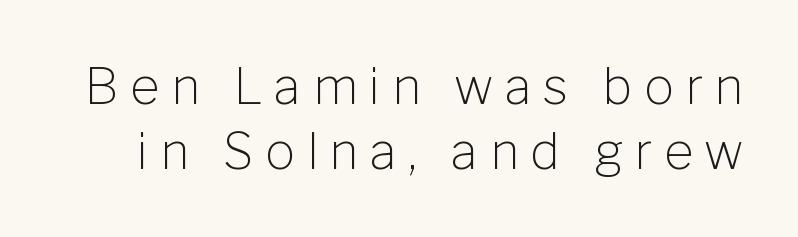
{"serif": "no", "italic": "no", "bold": "no", "weight": "light", "width": "normal", "stroke_contrast": "low", "x_height": "medium", "monospaced": "no", "underline": "no", "line_spacing": "normal", "line_spacing_ratio": 1.3, "letter_spacing": "wide", "letter_spacing_em": 0.23, "glyph_px": 50}
